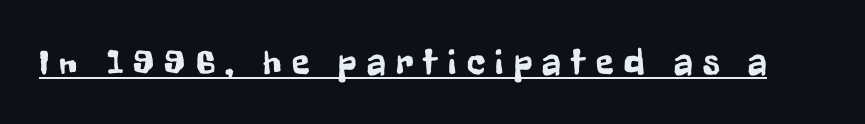
{"serif": "no", "italic": "no", "width": "condensed", "stroke_contrast": "low", "x_height": "medium", "monospaced": "no", "underline": "yes", "letter_spacing": "wide", "letter_spacing_em": 0.29, "glyph_px": 36}
